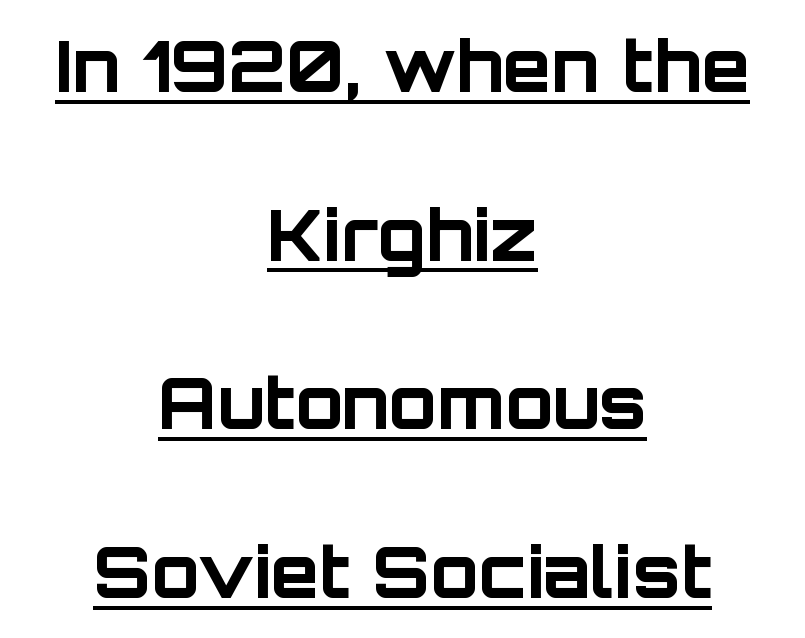
{"serif": "no", "italic": "no", "bold": "yes", "weight": "bold", "width": "normal", "stroke_contrast": "low", "x_height": "large", "monospaced": "no", "underline": "yes", "align": "center", "line_spacing": "loose", "line_spacing_ratio": 2.41, "letter_spacing": "normal", "letter_spacing_em": 0.0, "glyph_px": 70}
